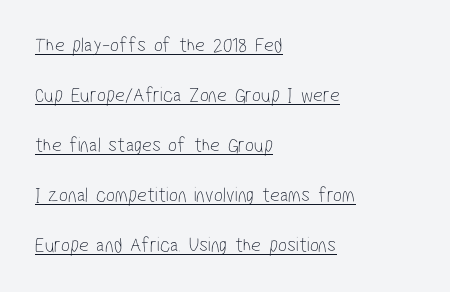
The image shows 21 px text type; set left-aligned, loose line spacing (2.38x), normal letter spacing, underlined.
